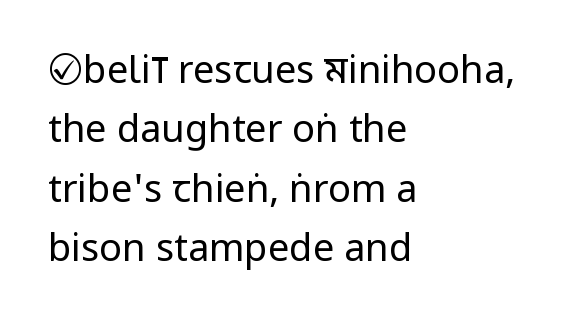
{"serif": "no", "italic": "no", "bold": "no", "weight": "regular", "width": "condensed", "stroke_contrast": "low", "x_height": "large", "monospaced": "no", "underline": "no", "align": "left", "line_spacing": "normal", "line_spacing_ratio": 1.56, "letter_spacing": "normal", "letter_spacing_em": 0.0, "glyph_px": 38}
